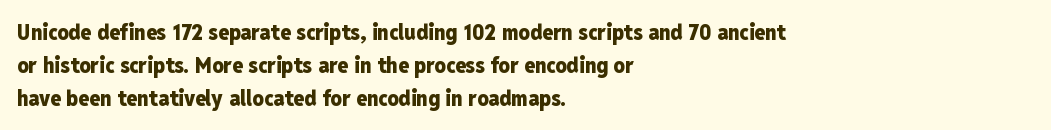
{"italic": "no", "bold": "yes", "underline": "no", "align": "left", "line_spacing": "normal", "line_spacing_ratio": 1.49, "letter_spacing": "normal", "letter_spacing_em": 0.0, "glyph_px": 22}
